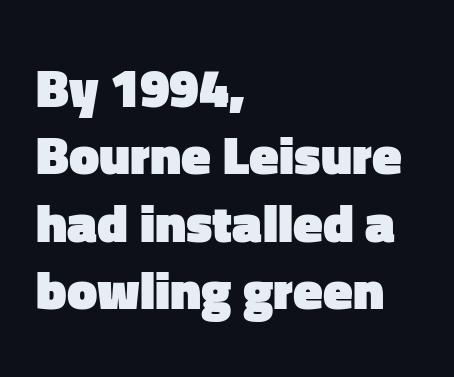
Think of a printed novel: that variable character pitch is what you see here. Nope, no serifs anywhere on these letters. Posture: upright roman. Descender tails drop into unmarked territory. The line-height multiplier appears to be the usual default.
